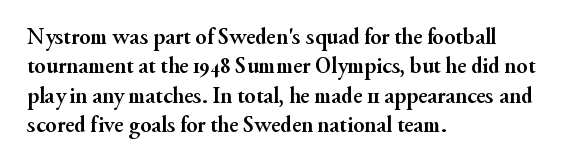
The image shows 23 px bold type, upright; set left-aligned, normal line spacing (1.28x), normal letter spacing, not underlined.
